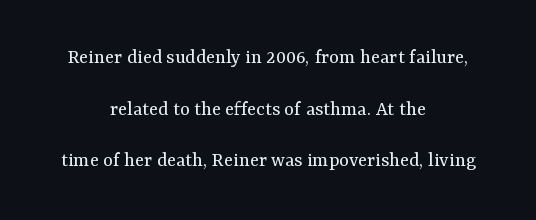
{"italic": "no", "bold": "no", "underline": "no", "align": "center", "line_spacing": "loose", "line_spacing_ratio": 2.46, "letter_spacing": "normal", "letter_spacing_em": 0.0, "glyph_px": 21}
